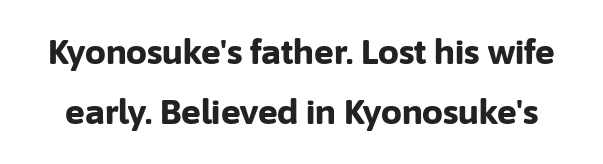
The rendering uses natural spacing where letterforms have individual widths. The passage shown is emphatically bold. Look at the tracking — it's just the regular setting, nothing added. The typography opts for an upright posture over an oblique one. Type without underlining.
